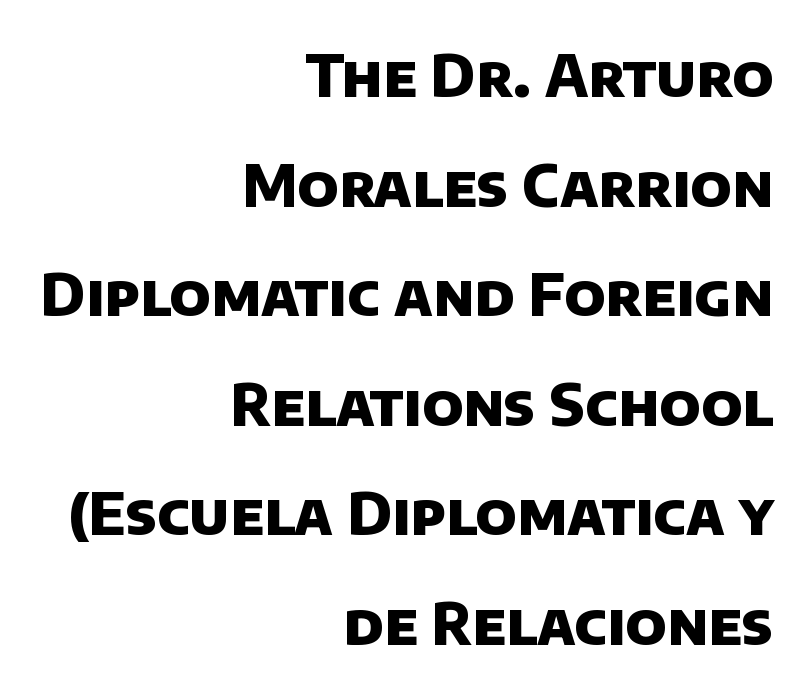
{"serif": "no", "bold": "yes", "weight": "heavy", "width": "normal", "stroke_contrast": "low", "x_height": "large", "monospaced": "no", "underline": "no", "align": "right", "line_spacing_ratio": 1.89, "letter_spacing": "normal", "letter_spacing_em": 0.0, "glyph_px": 58}
